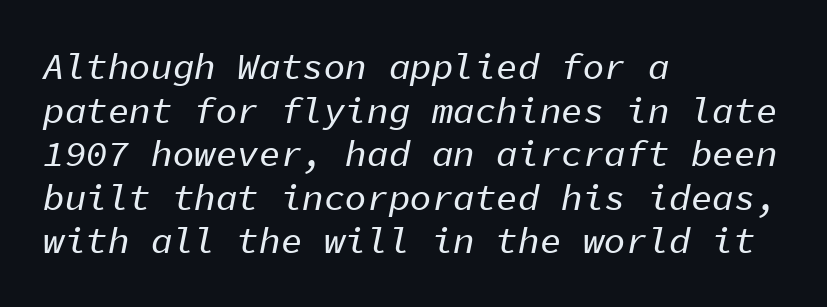
{"italic": "yes", "lean": "right", "slant_degrees": 11, "width": "normal", "stroke_contrast": "low", "x_height": "medium", "monospaced": "yes", "underline": "no", "align": "left", "line_spacing_ratio": 1.21, "letter_spacing": "normal", "letter_spacing_em": 0.0, "glyph_px": 36}
